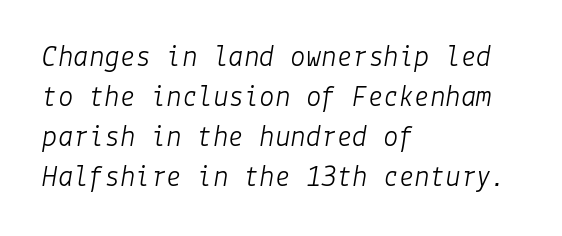
Q: Is the text bold? A: No.
Q: Is the text italic (slanted)? A: Yes, it leans right by about 9 degrees.
Q: Is the text underlined? A: No.
Q: How is the paragraph aligned? A: Left-aligned.
Q: Is the spacing between letters normal or unusually wide? A: Normal.
Q: Is the spacing between lines tight, normal or loose? A: Normal.
Q: Width (condensed, normal, or wide)? A: Normal.
Q: Stroke contrast? A: Low.
Q: x-height? A: Medium.
